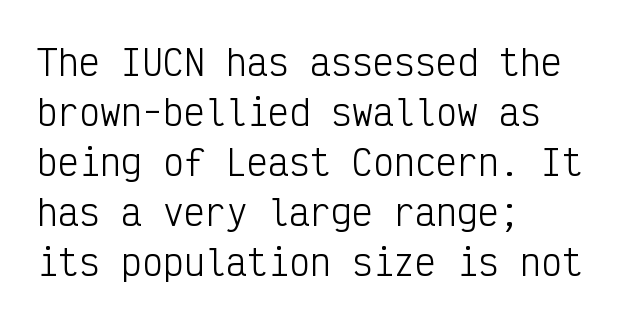
Q: Is the text bold? A: No.
Q: Is the text italic (slanted)? A: No, it is upright.
Q: Is the typeface a serif or a sans-serif typeface? A: Sans-serif.
Q: Is the text underlined? A: No.
Q: How is the paragraph aligned? A: Left-aligned.
Q: Is the spacing between letters normal or unusually wide? A: Normal.
Q: Is the spacing between lines tight, normal or loose? A: Normal.
Q: Width (condensed, normal, or wide)? A: Condensed.
Q: Stroke contrast? A: Low.
Q: x-height? A: Medium.
Q: Monospaced? A: Yes.
